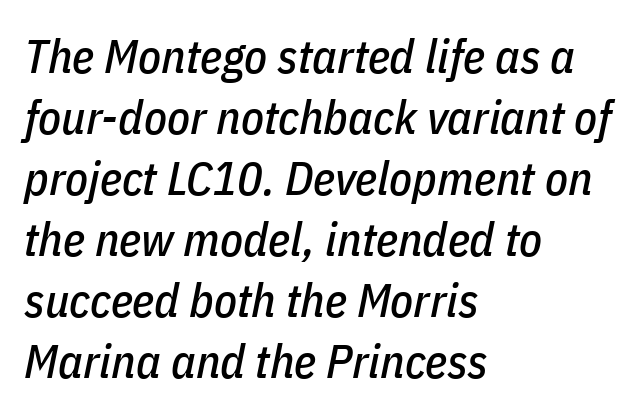
The image shows 47 px condensed type, italic (leaning right); set left-aligned, normal line spacing (1.3x), normal letter spacing, not underlined; low stroke contrast and a medium x-height.
